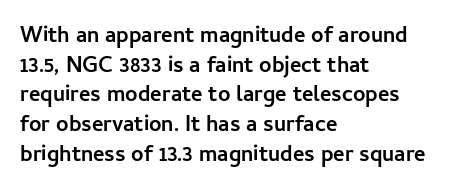
The image shows 22 px bold type, upright; set left-aligned, normal line spacing (1.35x), normal letter spacing, not underlined.
